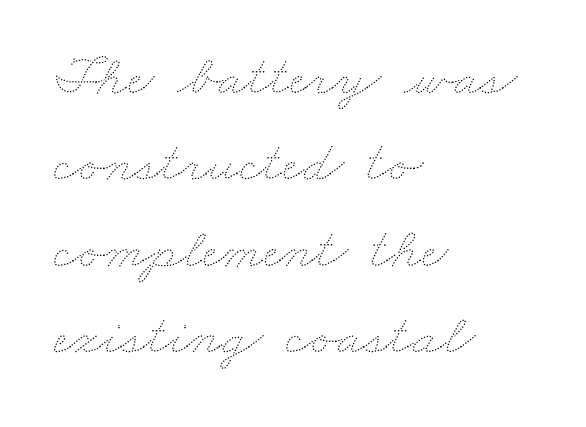
Just letters on the line, the space beneath them empty. Between one letter and the next there's only the usual sliver of space. Where is the straight margin? On the left. Here the designer chose a conventional face with non-uniform glyph widths. Bold? No — there's no thickening of the strokes. This block has exactly the height ordinary leading produces.
